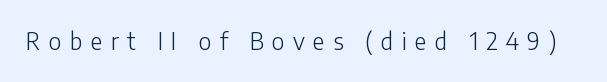
Q: Is the text bold? A: No.
Q: Is the text italic (slanted)? A: No, it is upright.
Q: Is the text underlined? A: No.
Q: Is the spacing between letters normal or unusually wide? A: Unusually wide.
